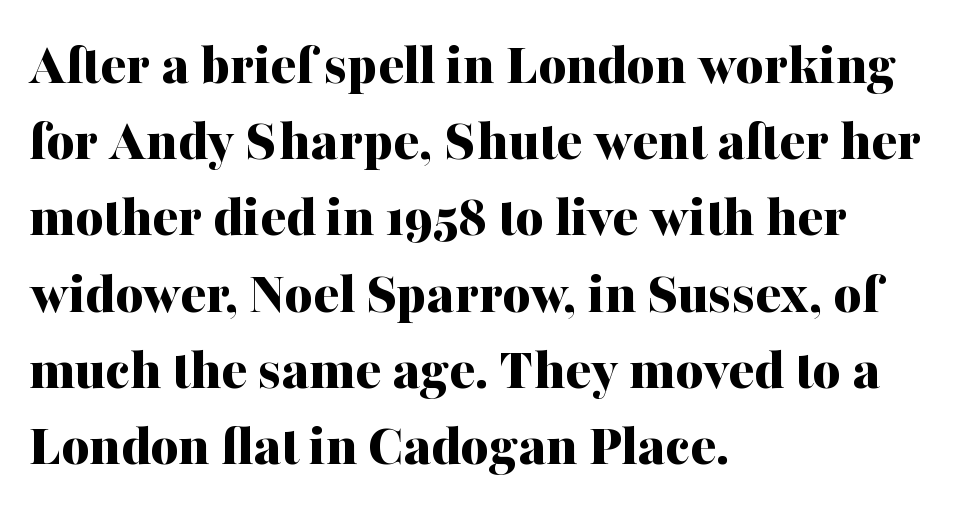
{"serif": "yes", "italic": "no", "bold": "yes", "weight": "bold", "width": "normal", "stroke_contrast": "medium", "x_height": "medium", "monospaced": "no", "underline": "no", "align": "left", "line_spacing": "normal", "line_spacing_ratio": 1.27, "letter_spacing": "normal", "letter_spacing_em": 0.0, "glyph_px": 60}
